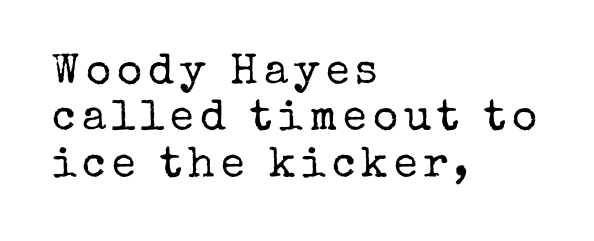
The image shows 43 px regular-weight serif type, upright; set left-aligned, tight line spacing (1.08x), not underlined; low stroke contrast and a medium x-height.
